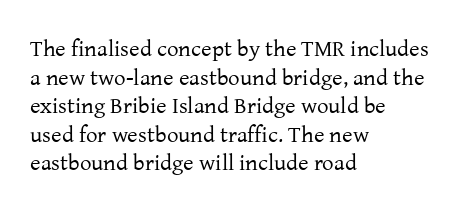
Q: Is the text bold? A: No.
Q: Is the text italic (slanted)? A: No, it is upright.
Q: Is the text underlined? A: No.
Q: How is the paragraph aligned? A: Left-aligned.
Q: Is the spacing between letters normal or unusually wide? A: Normal.
